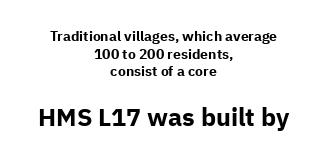
Caption: multi-line text, centered on the measure. Type without underlining. Whoever set this made the second block the dominant, larger element. If you measured baseline to baseline, you'd find a middling distance.
